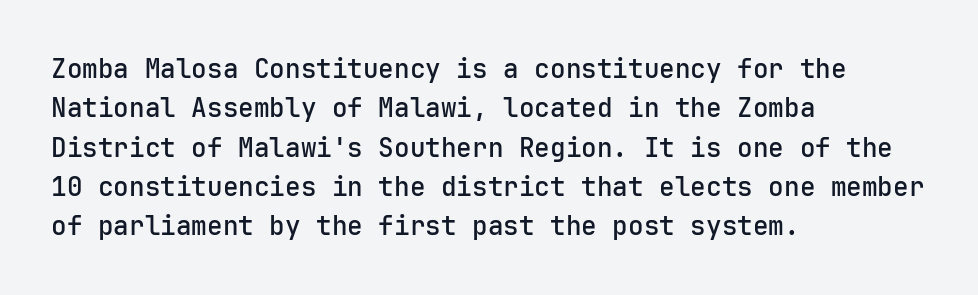
This rendering features lettering with no underline. Every row of glyphs begins at an identical x-position on the left. The leading is moderate, giving the passage an even texture. When letters stand straight like this, we call the style roman or upright.
